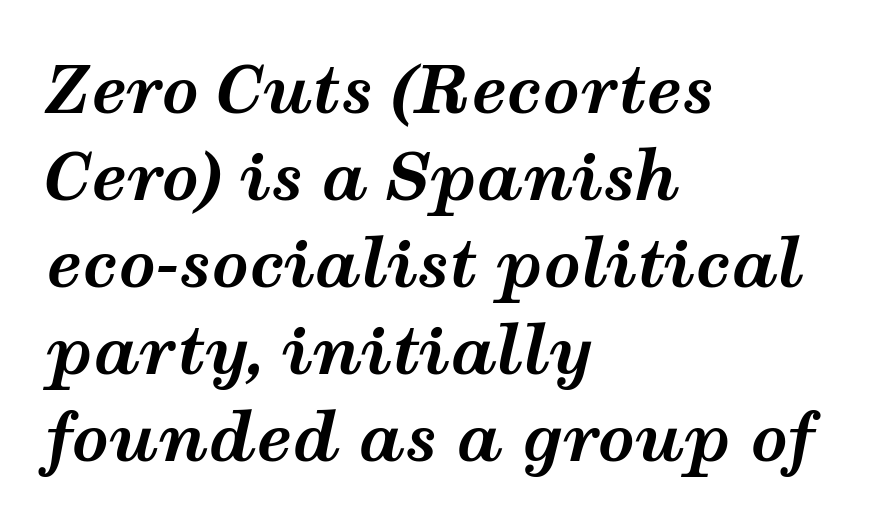
The image shows 65 px bold, wide type, italic (leaning right); set left-aligned, normal line spacing (1.34x), normal letter spacing, not underlined; medium stroke contrast and a medium x-height.
